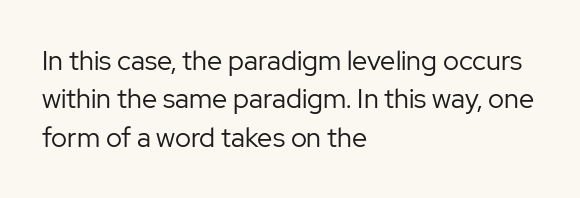
Every row of glyphs begins at an identical x-position on the left. A roman cut, with each character standing at attention. Does the leading feel generous? No, just average. The tracking reads as untouched default to a designer's eye.
